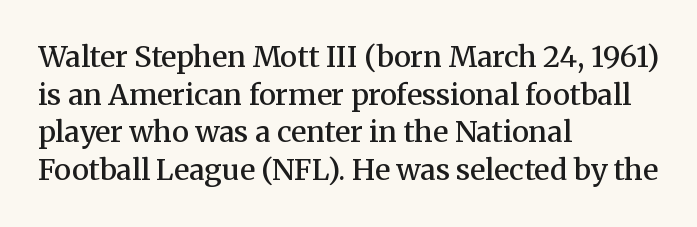
The image shows 29 px semibold serif type, upright; set left-aligned, normal line spacing (1.3x), normal letter spacing, not underlined; medium stroke contrast and a medium x-height.
